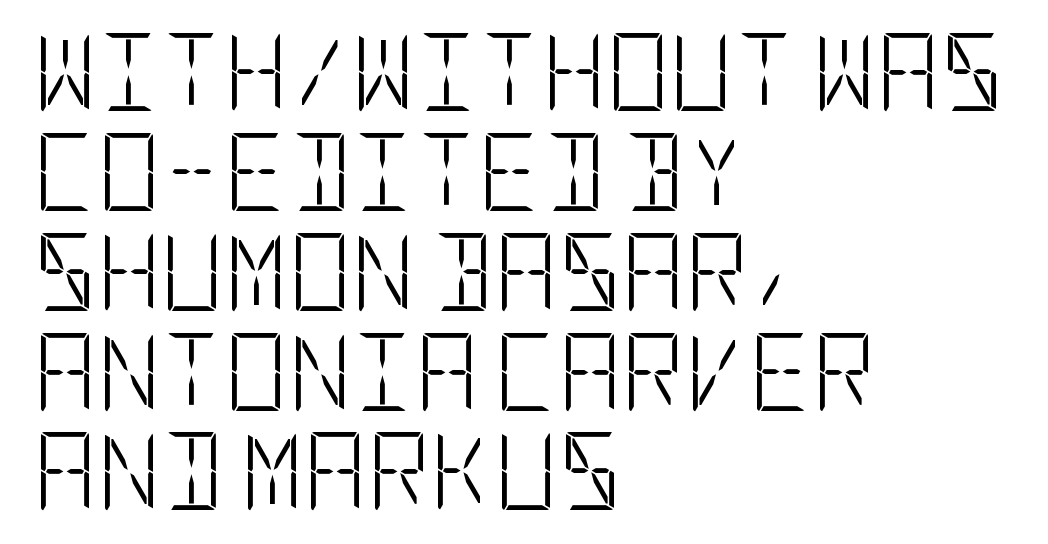
Note: no serifs on the glyphs. The lettering holds an erect, upright posture throughout. The zone under the glyphs is completely vacant. The strokes carry an ordinary text weight at most.
